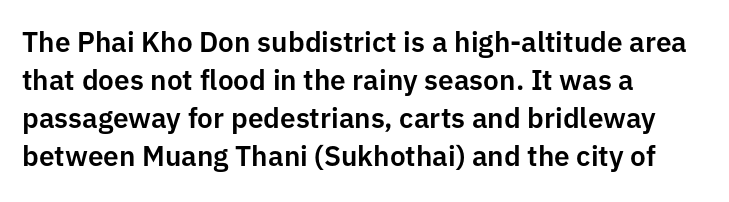
The image shows 28 px sans-serif type, upright; set left-aligned, normal line spacing (1.36x), normal letter spacing, not underlined; low stroke contrast and a medium x-height.
